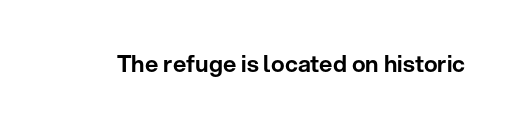
{"italic": "no", "underline": "no", "letter_spacing": "normal", "letter_spacing_em": 0.0, "glyph_px": 23}
